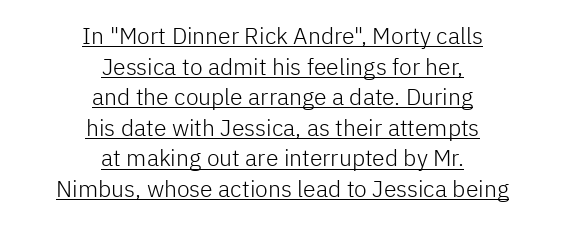
The image shows 23 px text type, upright; set centered, normal line spacing (1.33x), normal letter spacing, underlined.
